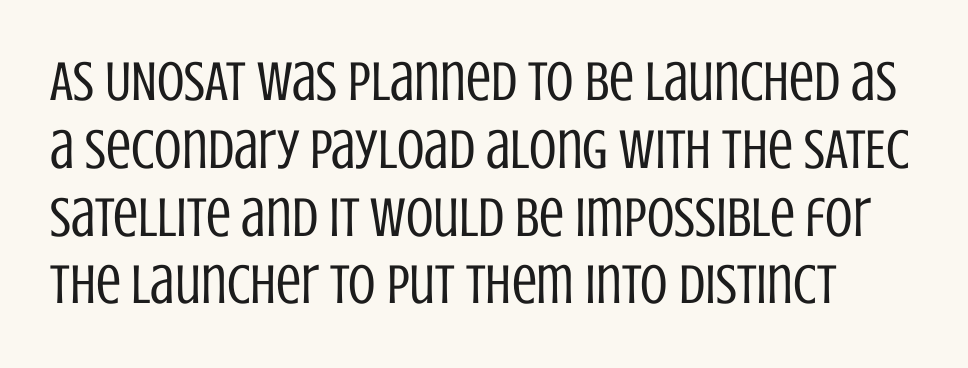
The image shows 56 px regular-weight, condensed sans-serif type, upright; set line spacing 1.21x, normal letter spacing, not underlined; low stroke contrast and a large x-height.
